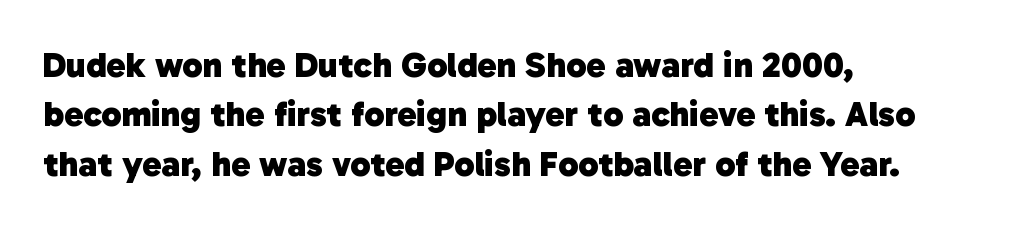
The image shows 36 px heavy sans-serif type; set left-aligned, normal line spacing (1.37x), normal letter spacing, not underlined; low stroke contrast and a medium x-height.
